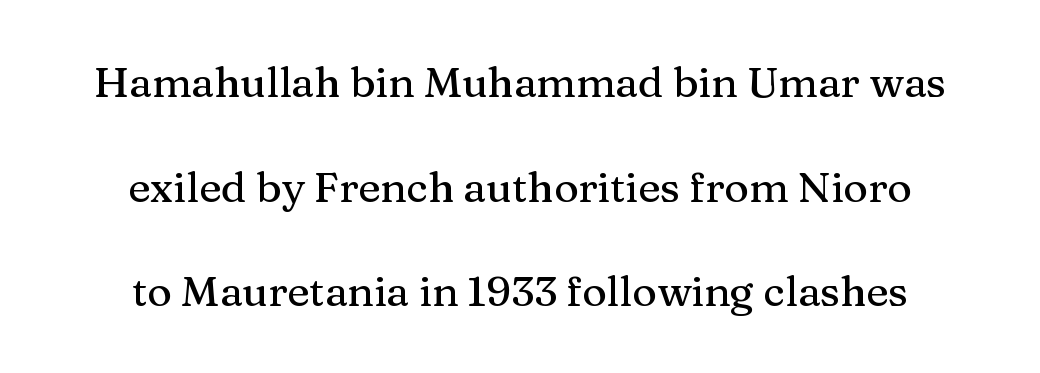
{"serif": "yes", "italic": "no", "width": "normal", "stroke_contrast": "medium", "x_height": "medium", "monospaced": "no", "underline": "no", "align": "center", "line_spacing": "loose", "line_spacing_ratio": 2.49, "letter_spacing": "normal", "letter_spacing_em": 0.0, "glyph_px": 42}
